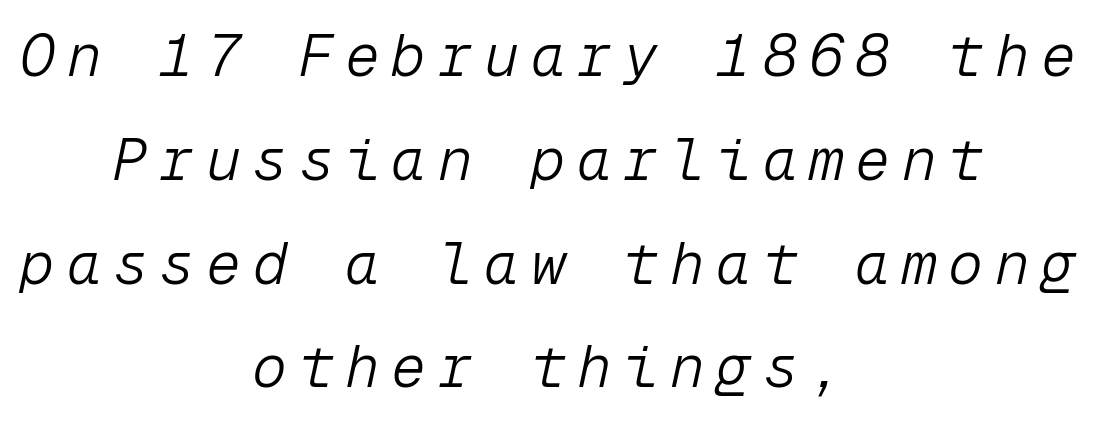
This rendering features lettering with no underline. A typesetter would call this heavily tracked-out type. Centered paragraph, ragged on both sides. The strokes are not fattened; the text isn't bold. Slanted lettering throughout.
